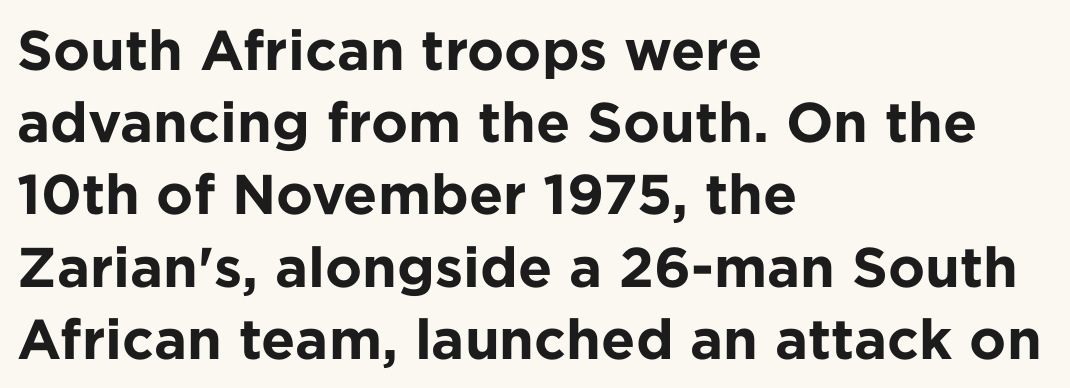
The horizontal fit of the characters is conventional and even. Regarding leading, the lines here are spaced in the standard way. The rendering uses natural spacing where letterforms have individual widths. Every character sits straight up, as roman type does. Type style note: lacks serifs.
